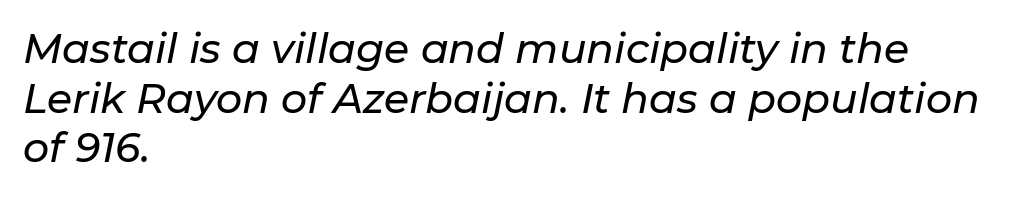
Q: Is the text italic (slanted)? A: Yes, it leans right by about 11 degrees.
Q: Is the text underlined? A: No.
Q: How is the paragraph aligned? A: Left-aligned.
Q: Is the spacing between letters normal or unusually wide? A: Normal.
Q: Width (condensed, normal, or wide)? A: Normal.
Q: Stroke contrast? A: Low.
Q: x-height? A: Medium.
Q: Monospaced? A: No.
